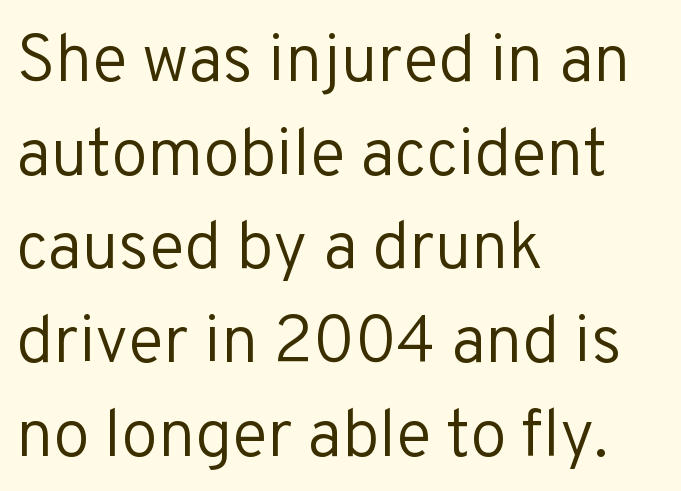
{"serif": "no", "italic": "no", "bold": "no", "weight": "regular", "width": "normal", "stroke_contrast": "low", "x_height": "medium", "monospaced": "no", "underline": "no", "align": "left", "line_spacing": "normal", "line_spacing_ratio": 1.42, "letter_spacing": "normal", "letter_spacing_em": 0.0, "glyph_px": 66}
